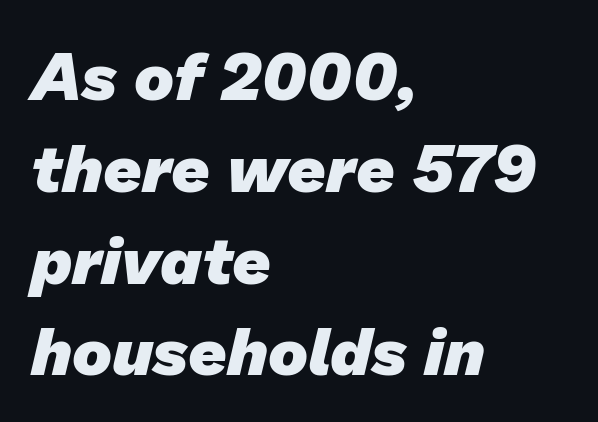
Q: Is the text bold? A: Yes.
Q: Is the typeface a serif or a sans-serif typeface? A: Sans-serif.
Q: Is the text underlined? A: No.
Q: How is the paragraph aligned? A: Left-aligned.
Q: Is the spacing between letters normal or unusually wide? A: Normal.
Q: Is the spacing between lines tight, normal or loose? A: Normal.
Q: Width (condensed, normal, or wide)? A: Normal.
Q: Stroke contrast? A: Low.
Q: x-height? A: Medium.
Q: Monospaced? A: No.
